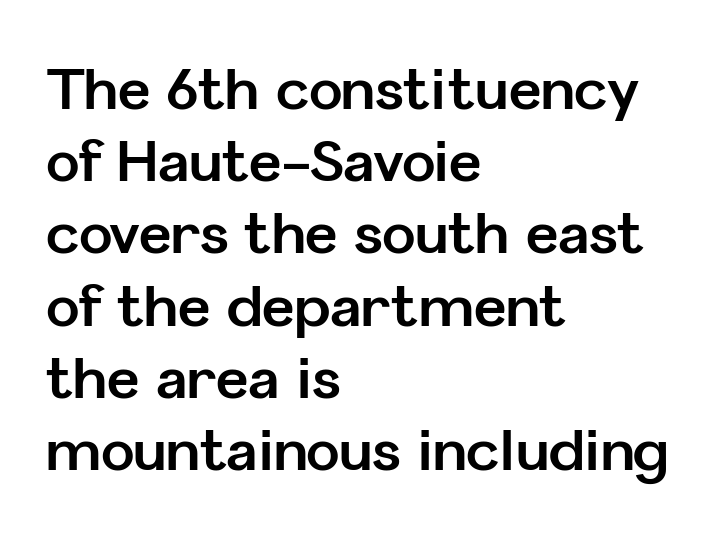
The image shows 56 px bold sans-serif type, upright; set left-aligned, normal line spacing (1.29x), normal letter spacing, not underlined; low stroke contrast and a medium x-height.
